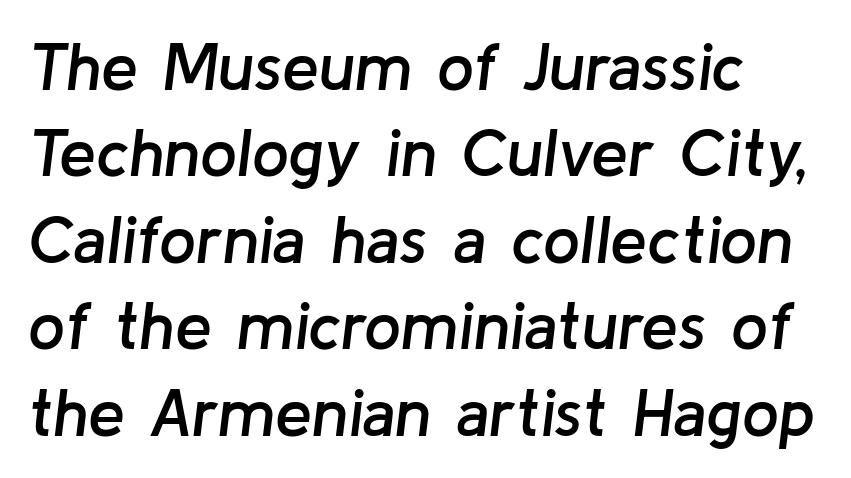
The image shows 66 px semibold type, italic (leaning right); set normal line spacing (1.31x), normal letter spacing, not underlined; low stroke contrast and a medium x-height.
